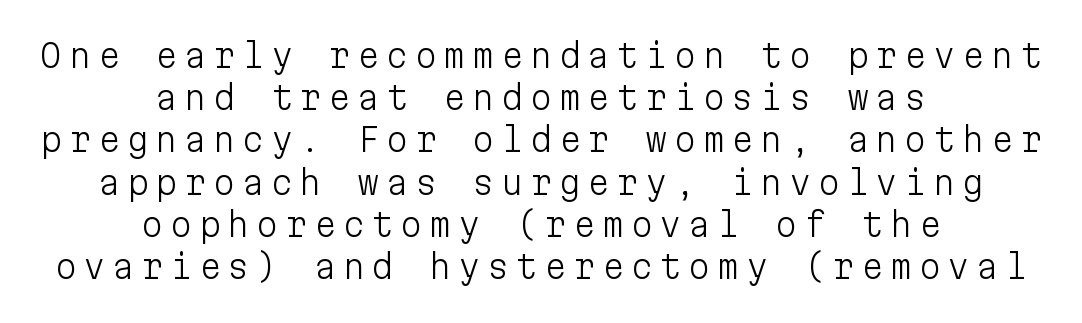
The image shows 32 px light sans-serif type, upright, monospaced; set centered, normal line spacing (1.32x), unusually wide letter spacing (+0.2 em), not underlined; low stroke contrast and a medium x-height.
